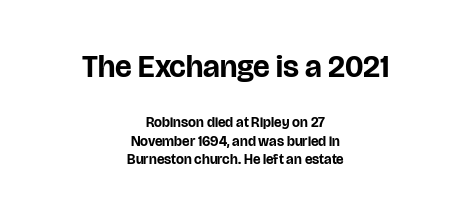
Q: Is the text bold? A: Yes.
Q: Is the text italic (slanted)? A: No, it is upright.
Q: Is the typeface a serif or a sans-serif typeface? A: Sans-serif.
Q: Is the text underlined? A: No.
Q: How is the paragraph aligned? A: Centered.
Q: Is the spacing between letters normal or unusually wide? A: Normal.
Q: Is the spacing between lines tight, normal or loose? A: Normal.
Q: Which block of text is set in a larger size, the first (top) or the second (bottom)? A: The first (top) one.
Q: Width (condensed, normal, or wide)? A: Normal.
Q: Stroke contrast? A: Low.
Q: x-height? A: Large.
Q: Monospaced? A: No.
